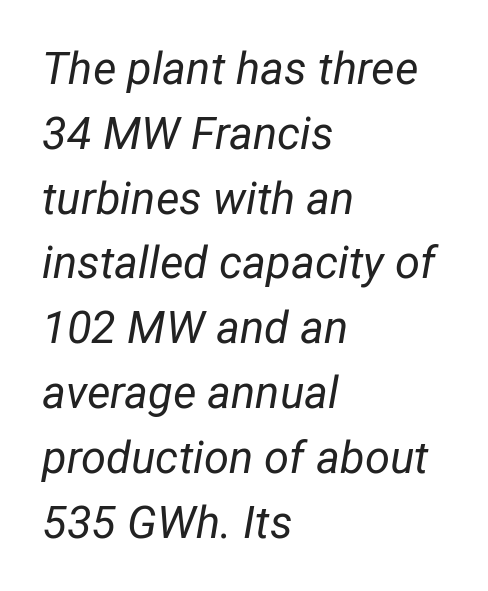
Q: Is the text bold? A: No.
Q: Is the text italic (slanted)? A: Yes, it leans right by about 12 degrees.
Q: Is the text underlined? A: No.
Q: How is the paragraph aligned? A: Left-aligned.
Q: Is the spacing between letters normal or unusually wide? A: Normal.
Q: Is the spacing between lines tight, normal or loose? A: Normal.
Q: Width (condensed, normal, or wide)? A: Normal.
Q: Stroke contrast? A: Low.
Q: x-height? A: Medium.
Q: Monospaced? A: No.
